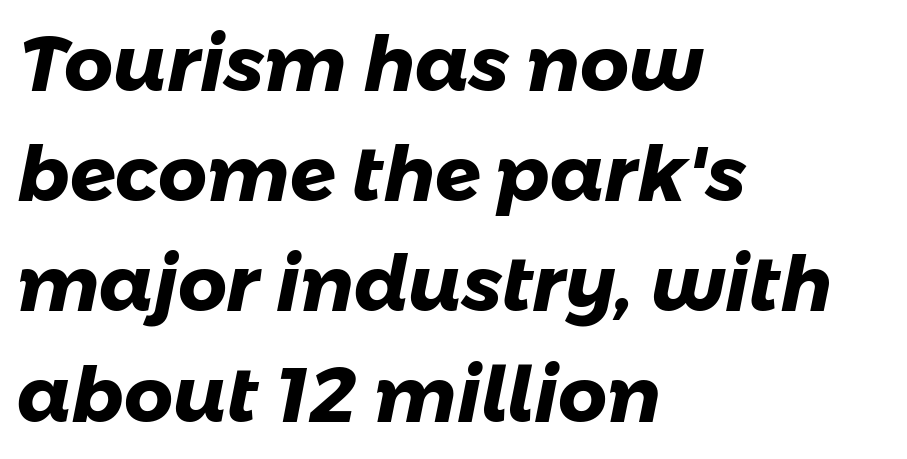
The face used here is proportionally spaced, like ordinary book or web type. Baseline-to-baseline distance is the conventional proportion of letter height. Plenty of ink on the page — the face is bold. The gaps between neighbouring characters are ordinary and unremarkable. No feet cap the strokes, marking this as sans-serif type.
